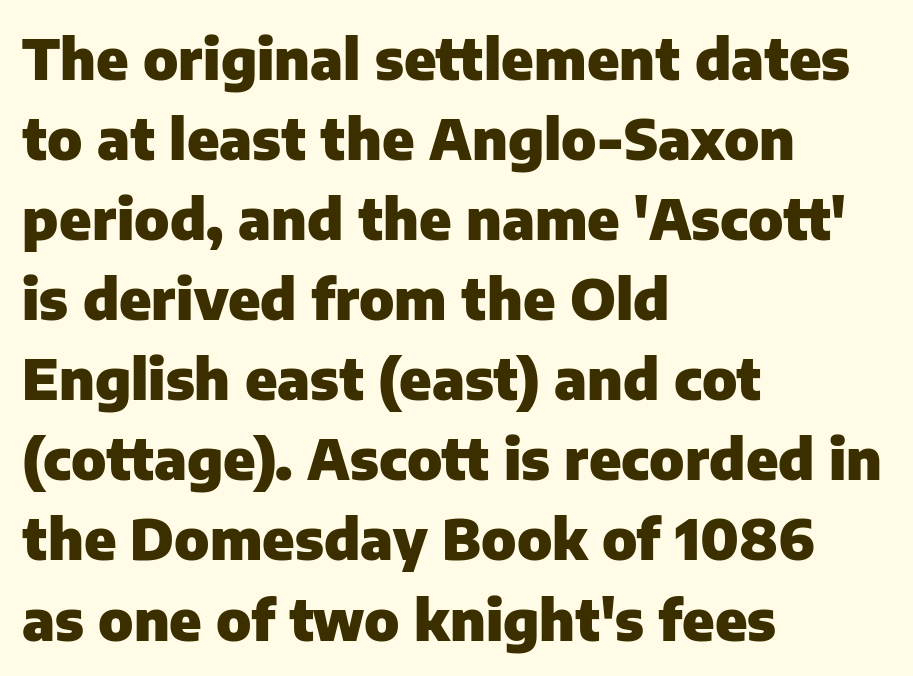
The image shows 56 px heavy sans-serif type, upright; set left-aligned, normal line spacing (1.43x), normal letter spacing, not underlined; low stroke contrast and a medium x-height.
